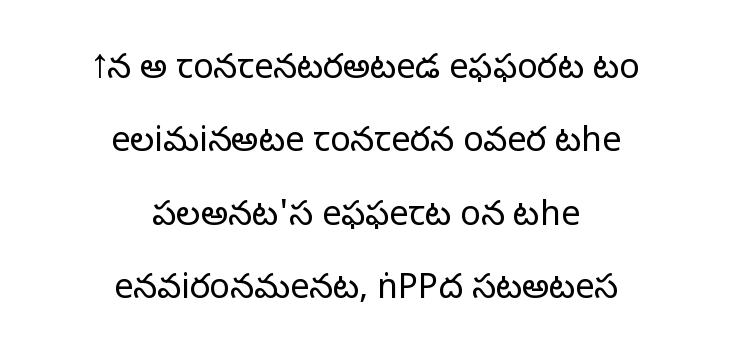
{"serif": "no", "italic": "no", "bold": "no", "weight": "light", "width": "normal", "stroke_contrast": "low", "x_height": "medium", "monospaced": "no", "underline": "no", "align": "center", "line_spacing": "loose", "line_spacing_ratio": 2.16, "letter_spacing": "normal", "letter_spacing_em": 0.0, "glyph_px": 34}
